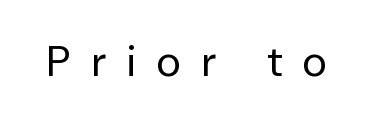
Lines of text with bare space underneath. Stems and bowls with no extra thickness — not bold. Stroke terminals: plain, sans-serif. Varying glyph widths throughout — classic text-font behaviour.
